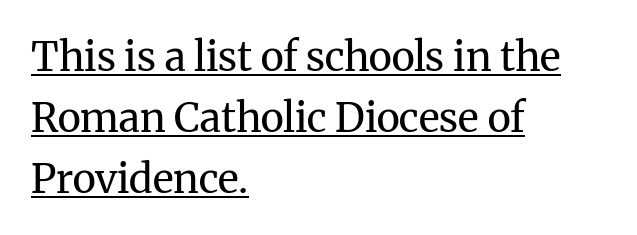
Q: Is the text bold? A: No.
Q: Is the text italic (slanted)? A: No, it is upright.
Q: Is the typeface a serif or a sans-serif typeface? A: Serif.
Q: Is the text underlined? A: Yes.
Q: How is the paragraph aligned? A: Left-aligned.
Q: Is the spacing between letters normal or unusually wide? A: Normal.
Q: Is the spacing between lines tight, normal or loose? A: Normal.
Q: Width (condensed, normal, or wide)? A: Normal.
Q: Stroke contrast? A: Medium.
Q: x-height? A: Medium.
Q: Monospaced? A: No.
